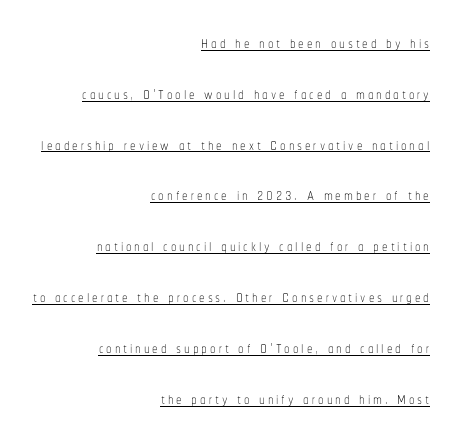
This rendering uses right alignment, leaving the left contour irregular. Honestly, the rows look like they've been pulled way apart. Italic? Not at all — the glyphs are vertical. Weight: regular or lighter. The glyphs are accompanied by a horizontal stroke just below them.
